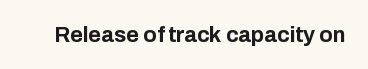
Q: Is the text bold? A: Yes.
Q: Is the text italic (slanted)? A: No, it is upright.
Q: Is the text underlined? A: No.
Q: Is the spacing between letters normal or unusually wide? A: Normal.
